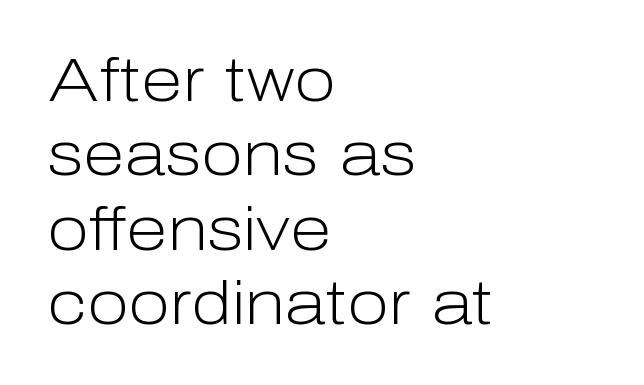
The type sits square on the baseline with zero lean. Character widths vary here, with narrow letters taking less room than wide ones. Descenders are the only things crossing below the line. Look at the bottom of the vertical strokes: they stop flat, with no serifs. The strokes carry an ordinary text weight at most.
